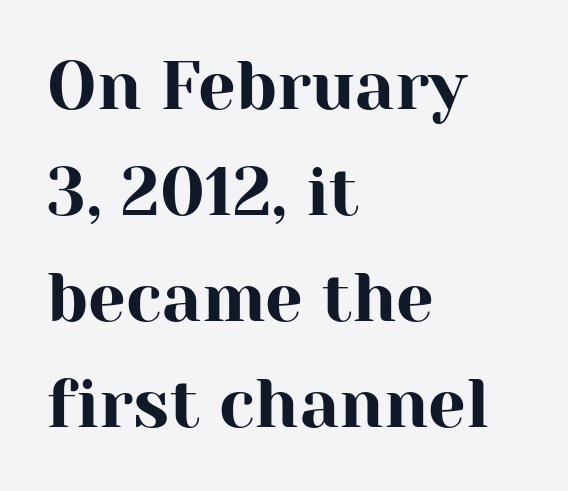
Here the glyphs are tracked normally, forming tight word shapes. The area under the type is left untouched. The type family on display is of the serif kind. Casual observation: everything's shoved over to the left. A normal amount of white space separates one row of letters from the next.
